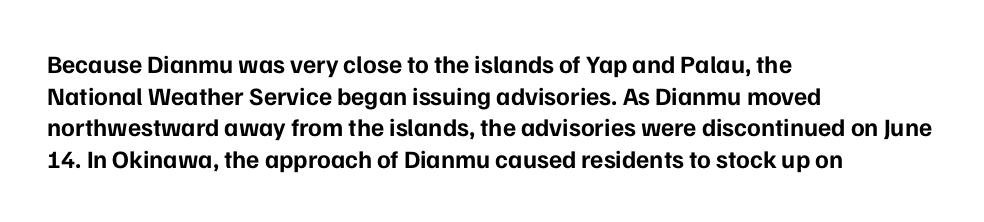
{"italic": "no", "bold": "yes", "underline": "no", "align": "left", "line_spacing": "normal", "line_spacing_ratio": 1.27, "letter_spacing": "normal", "letter_spacing_em": 0.0, "glyph_px": 25}
